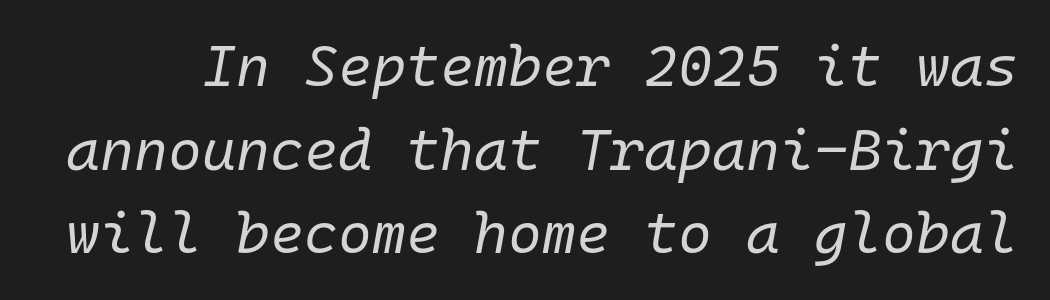
{"italic": "yes", "lean": "right", "slant_degrees": 10, "bold": "no", "weight": "regular", "width": "normal", "stroke_contrast": "low", "x_height": "medium", "monospaced": "yes", "underline": "no", "line_spacing": "normal", "line_spacing_ratio": 1.44, "letter_spacing": "normal", "letter_spacing_em": 0.0, "glyph_px": 58}
